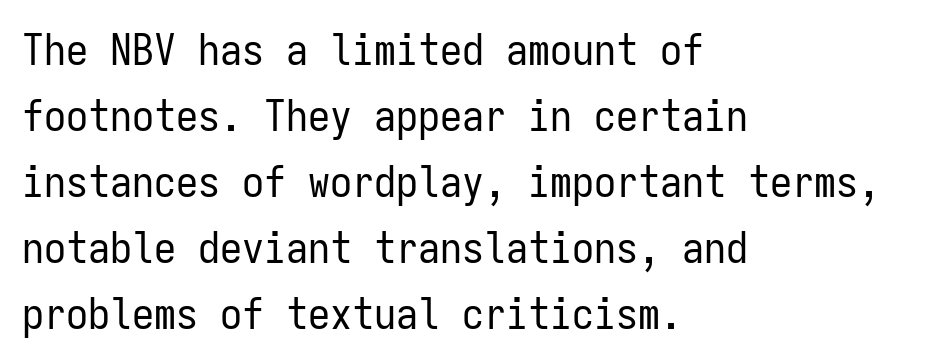
Fixed-width glyphs throughout — classic coding-font behaviour. Line spacing here is normal. Lines of text with bare space underneath. The typography opts for an upright posture over an oblique one.
